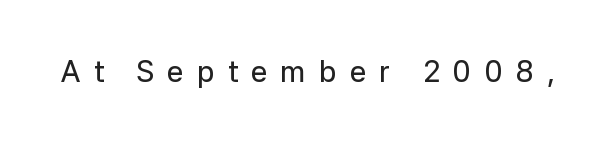
The image shows 30 px sans-serif type, upright; set unusually wide letter spacing (+0.43 em), not underlined; low stroke contrast and a medium x-height.
